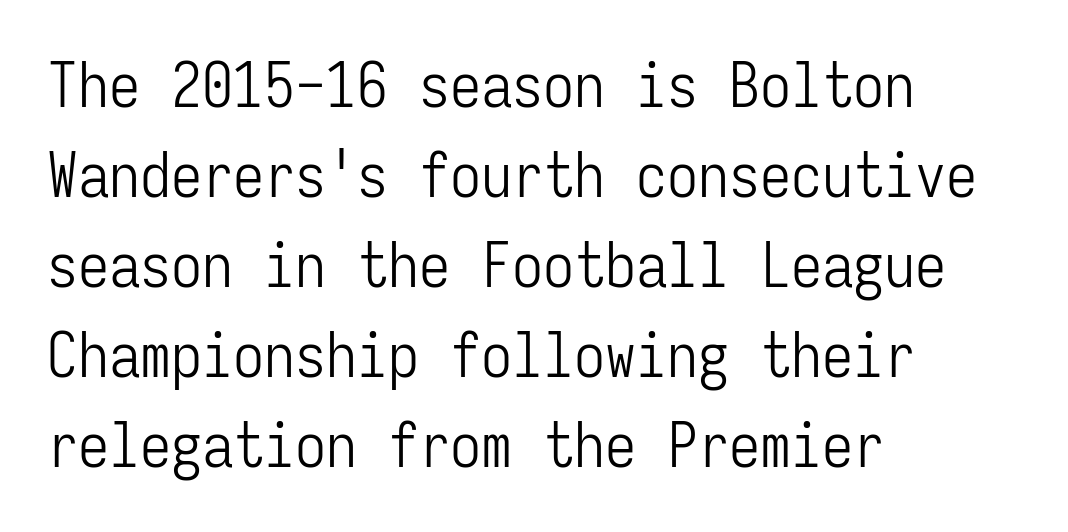
Q: Is the text bold? A: No.
Q: Is the text italic (slanted)? A: No, it is upright.
Q: Is the typeface a serif or a sans-serif typeface? A: Sans-serif.
Q: Is the text underlined? A: No.
Q: How is the paragraph aligned? A: Left-aligned.
Q: Is the spacing between letters normal or unusually wide? A: Normal.
Q: Is the spacing between lines tight, normal or loose? A: Normal.
Q: Width (condensed, normal, or wide)? A: Condensed.
Q: Stroke contrast? A: Low.
Q: x-height? A: Medium.
Q: Monospaced? A: Yes.
